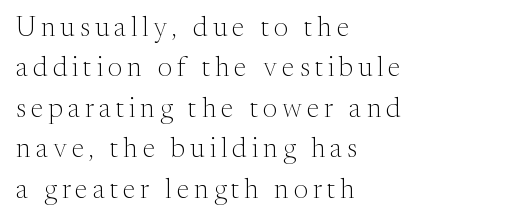
A bare baseline throughout the passage. Line beginnings align vertically; line endings do not. Compared with a typical body face, this is equally light or lighter still. Line spacing here is normal.
